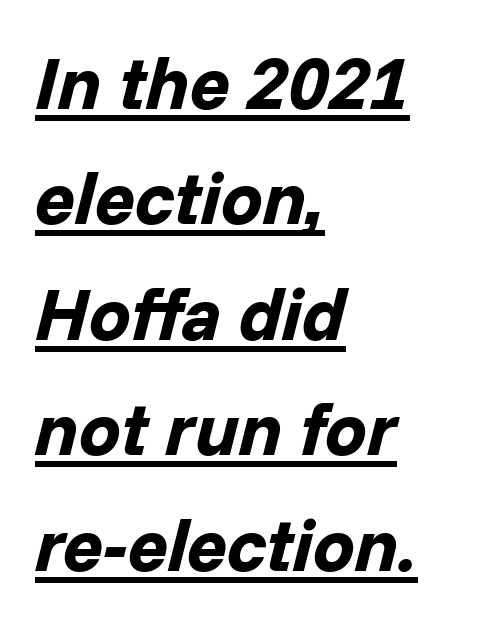
{"italic": "yes", "lean": "right", "slant_degrees": 14, "bold": "yes", "weight": "bold", "width": "normal", "stroke_contrast": "low", "x_height": "medium", "monospaced": "no", "underline": "yes", "align": "left", "line_spacing": "normal", "line_spacing_ratio": 1.56, "letter_spacing": "normal", "letter_spacing_em": 0.0, "glyph_px": 74}
